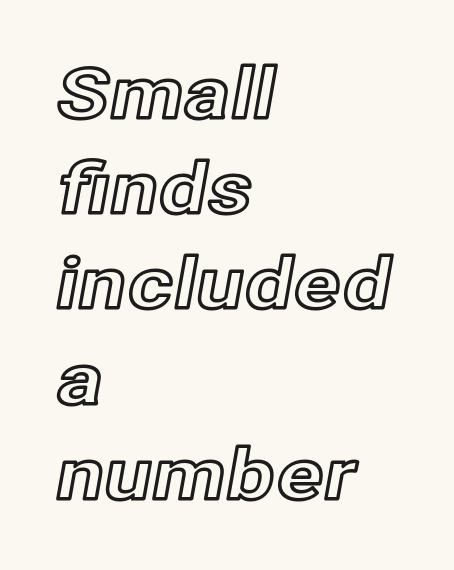
Q: Is the text italic (slanted)? A: Yes.
Q: Is the text underlined? A: No.
Q: How is the paragraph aligned? A: Left-aligned.
Q: Is the spacing between letters normal or unusually wide? A: Normal.
Q: Is the spacing between lines tight, normal or loose? A: Normal.
Q: Width (condensed, normal, or wide)? A: Normal.
Q: x-height? A: Medium.
Q: Monospaced? A: No.
